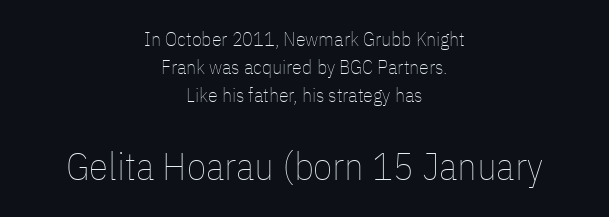
The image shows 39 px thin, condensed type, upright; set centered, normal line spacing (1.4x), normal letter spacing, not underlined; the second (bottom) block is 1.95x larger; low stroke contrast and a medium x-height.
